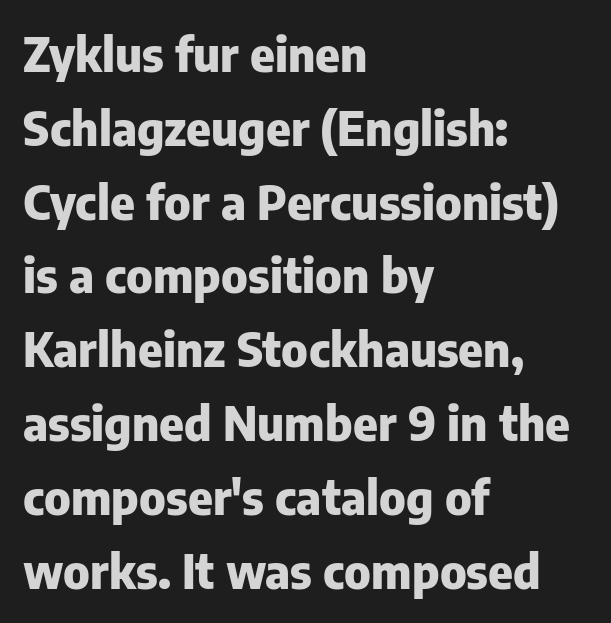
Words float on clear page, feet unadorned. Classification — sans serif. In terms of leading, this rendering sits right in the middle. These words are printed bold, with thick strokes throughout. The font's upright variant was chosen for this text. You could not count columns in this text — the font is proportionally spaced.
